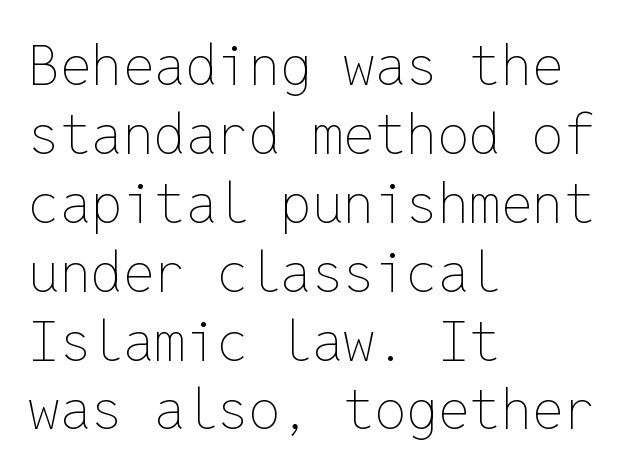
Any mark beneath the type? The region is blank. The rendering uses typewriter-style spacing with identical character cells. Where is the straight margin? On the left. The strokes are not fattened; the text isn't bold.
